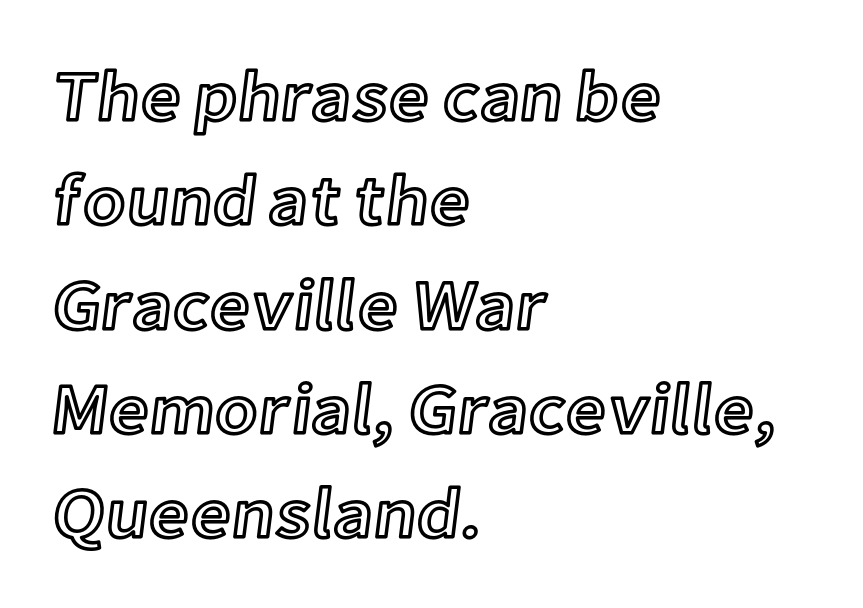
The face used here is proportionally spaced, like ordinary book or web type. Just letters on the line, the space beneath them empty. This rendering leaves character spacing at its baseline value. Which margin do the lines hug? The left one — the right edge is uneven.
